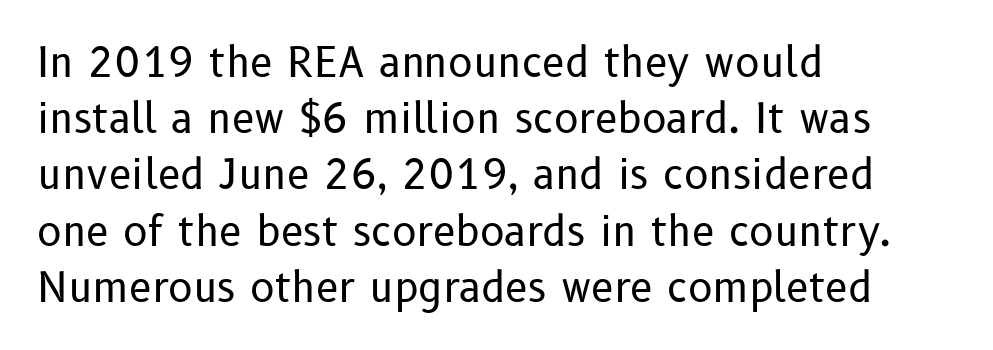
The image shows 41 px regular-weight sans-serif type, upright; set left-aligned, normal line spacing (1.37x), normal letter spacing, not underlined; low stroke contrast and a medium x-height.
